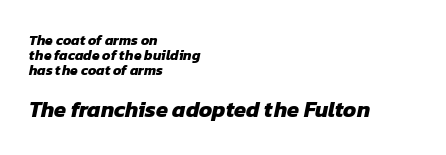
{"bold": "yes", "underline": "no", "align": "left", "line_spacing": "tight", "line_spacing_ratio": 1.07, "letter_spacing": "normal", "letter_spacing_em": 0.0, "larger_block": "second", "size_ratio": 1.57, "glyph_px": 22}
